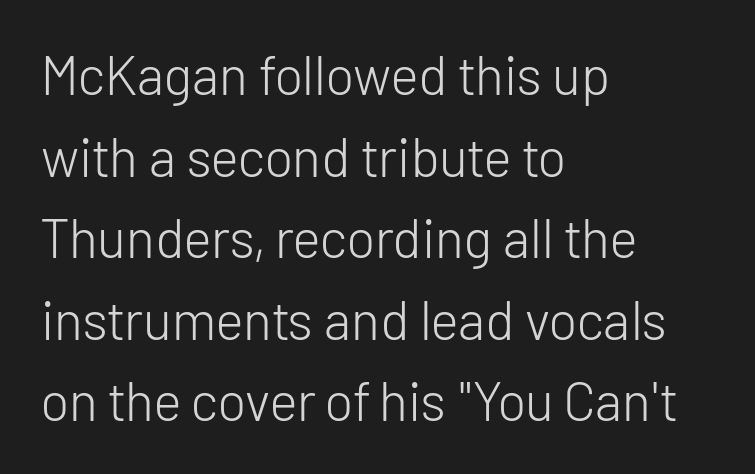
Q: Is the text bold? A: No.
Q: Is the text italic (slanted)? A: No, it is upright.
Q: Is the typeface a serif or a sans-serif typeface? A: Sans-serif.
Q: Is the text underlined? A: No.
Q: How is the paragraph aligned? A: Left-aligned.
Q: Is the spacing between letters normal or unusually wide? A: Normal.
Q: Is the spacing between lines tight, normal or loose? A: Normal.
Q: Width (condensed, normal, or wide)? A: Normal.
Q: Stroke contrast? A: Low.
Q: x-height? A: Medium.
Q: Monospaced? A: No.
